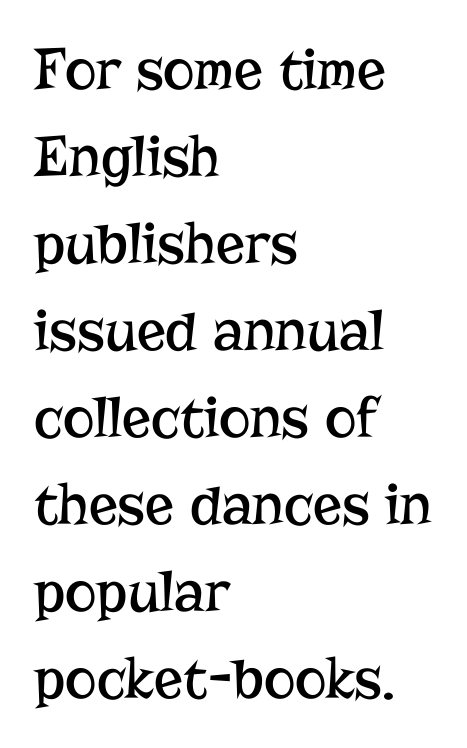
The passage is arranged the way most books set body copy — flush left. Counters stay open thanks to moderate or lighter strokes. Do the characters align in a grid? No, the font is proportional. Nope, not italic — everything's standing straight.
